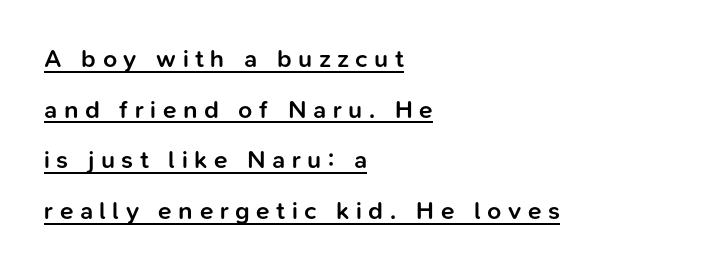
{"italic": "no", "bold": "semi", "underline": "yes", "align": "left", "line_spacing": "loose", "line_spacing_ratio": 2.03, "letter_spacing": "wide", "letter_spacing_em": 0.26, "glyph_px": 25}
